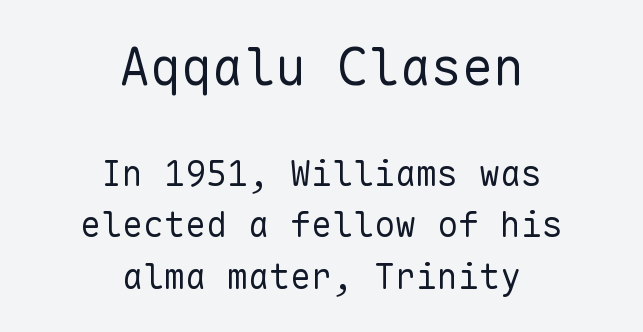
Q: Is the text bold? A: No.
Q: Is the text italic (slanted)? A: No, it is upright.
Q: Is the typeface a serif or a sans-serif typeface? A: Sans-serif.
Q: Is the text underlined? A: No.
Q: How is the paragraph aligned? A: Centered.
Q: Is the spacing between letters normal or unusually wide? A: Normal.
Q: Is the spacing between lines tight, normal or loose? A: Normal.
Q: Which block of text is set in a larger size, the first (top) or the second (bottom)? A: The first (top) one.
Q: Width (condensed, normal, or wide)? A: Normal.
Q: Stroke contrast? A: Low.
Q: x-height? A: Medium.
Q: Monospaced? A: Yes.
